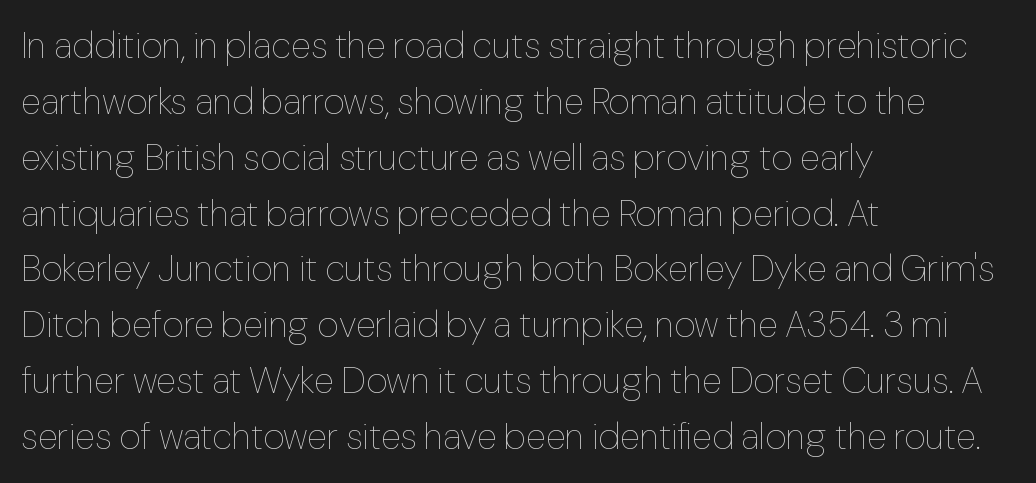
{"italic": "no", "bold": "no", "weight": "thin", "width": "normal", "stroke_contrast": "low", "x_height": "medium", "monospaced": "no", "underline": "no", "align": "left", "line_spacing": "normal", "line_spacing_ratio": 1.51, "letter_spacing": "normal", "letter_spacing_em": 0.0, "glyph_px": 37}
